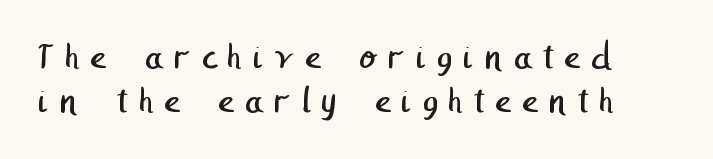
{"serif": "no", "bold": "no", "weight": "regular", "width": "normal", "stroke_contrast": "low", "x_height": "medium", "underline": "no", "line_spacing": "tight", "line_spacing_ratio": 1.15, "letter_spacing": "wide", "letter_spacing_em": 0.27, "glyph_px": 38}
